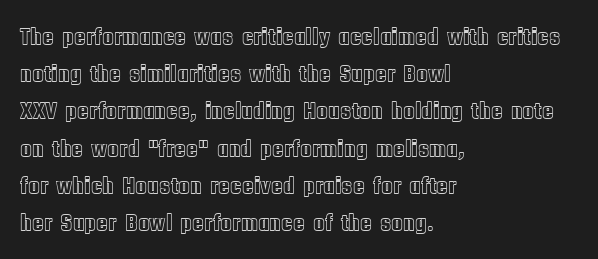
Interline gaps are of average width in this sample. The letters stand upright; this is a roman face. The face used here is rendered with its standard letterfit. Leftover space on each line is placed entirely after the last word. Beneath every word, the page is bare.
